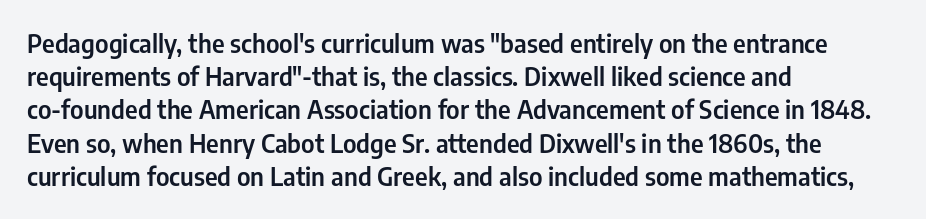
{"italic": "no", "underline": "no", "align": "left", "line_spacing": "normal", "line_spacing_ratio": 1.33, "letter_spacing": "normal", "letter_spacing_em": 0.0, "glyph_px": 25}
